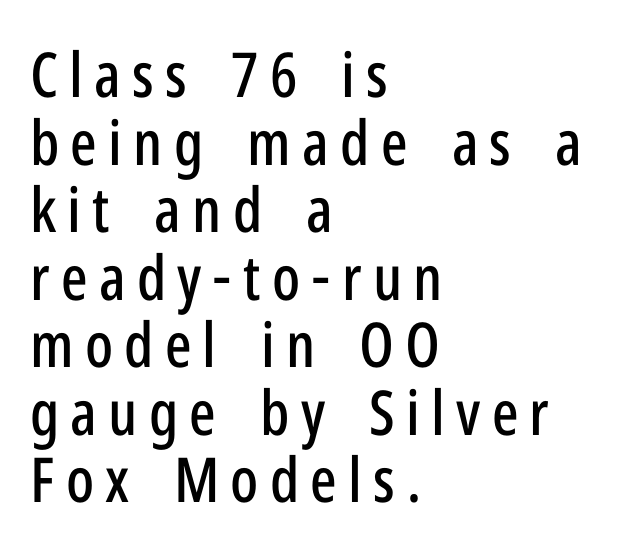
Q: Is the text italic (slanted)? A: No, it is upright.
Q: Is the typeface a serif or a sans-serif typeface? A: Sans-serif.
Q: Is the text underlined? A: No.
Q: How is the paragraph aligned? A: Left-aligned.
Q: Is the spacing between lines tight, normal or loose? A: Tight.
Q: Width (condensed, normal, or wide)? A: Condensed.
Q: Stroke contrast? A: Low.
Q: x-height? A: Medium.
Q: Monospaced? A: No.
